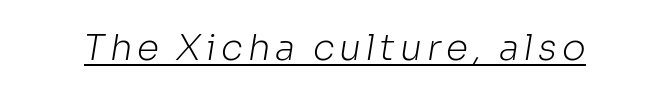
Glance below the letters and you will spot a drawn line. Each letter keeps its own natural width here, so spacing adapts to shape. Type style note: lacks serifs. Summary of weight: not heavy and not bold.
